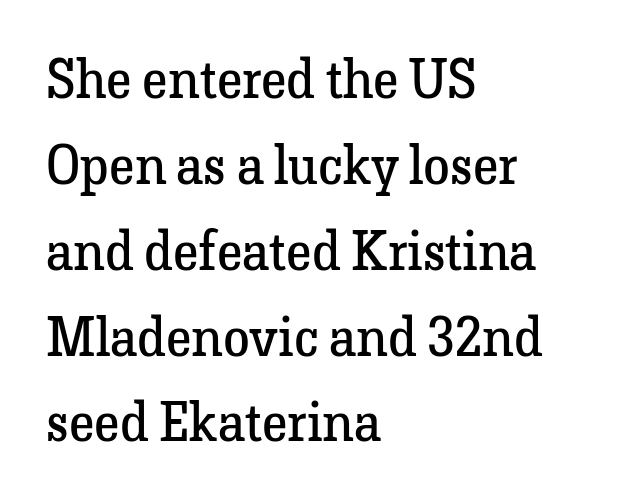
These glyphs show unthickened strokes, regular width or finer. A clean baseline with only descenders dipping below it. Designer's note — italics off, roman on. The letterforms sit shoulder to shoulder at normal distance. Which margin do the lines hug? The left one — the right edge is uneven.
